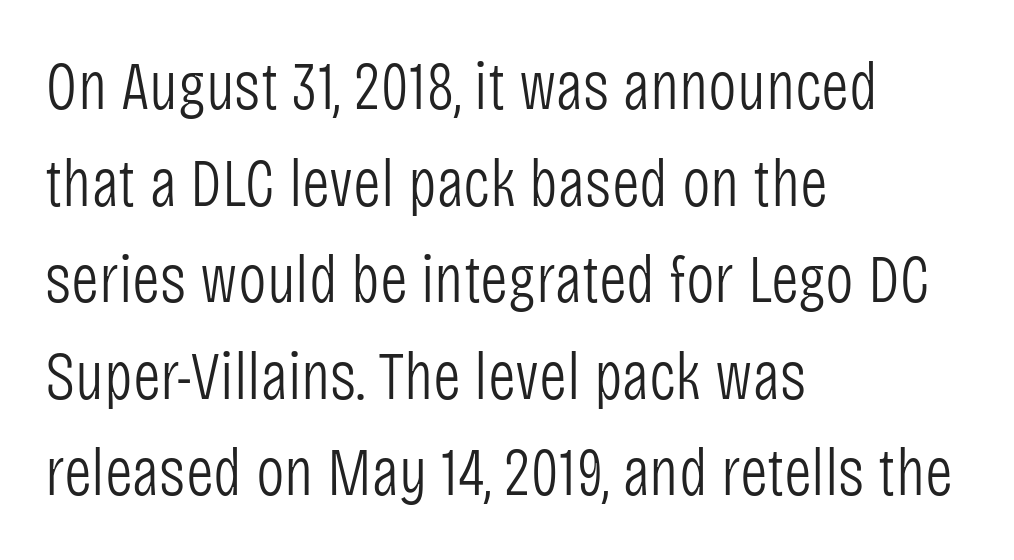
The lines sit at an ordinary, default distance from one another. The setting favours the left margin, as ordinary paragraphs usually do. Descenders are the only things crossing below the line. The letters advance in unequal steps, a hallmark of proportional type. You could call the tracking neutral — neither tight nor loose. Weight: not bold — regular or lighter.
